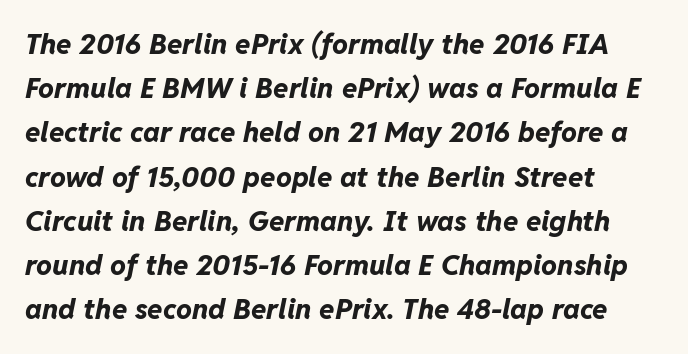
Does extra space separate the letters? No, they use regular spacing. Heavy-handed strokes throughout: this text is bold. A bare baseline throughout the passage. Here the designer chose a conventional face with non-uniform glyph widths. The rendering uses a moderate line-height, typical for paragraphs. Slanted lettering throughout.
